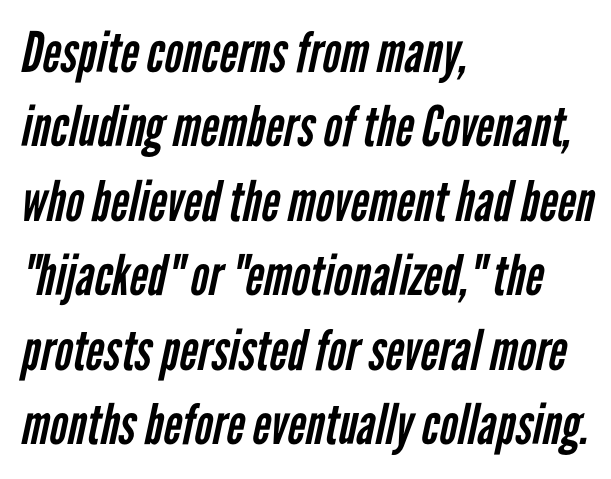
The image shows 56 px regular-weight, condensed sans-serif type; set left-aligned, normal line spacing (1.33x), normal letter spacing, not underlined; low stroke contrast and a medium x-height.
